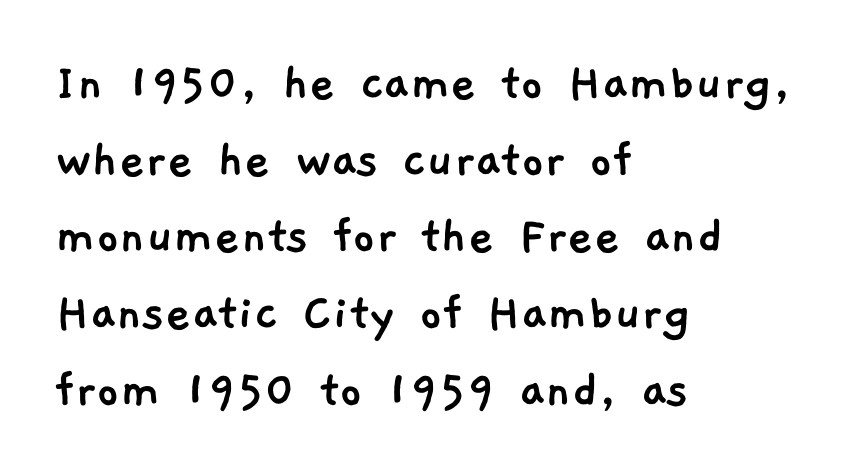
The image shows 56 px sans-serif type; set left-aligned, normal line spacing (1.37x), normal letter spacing, not underlined; low stroke contrast and a medium x-height.
